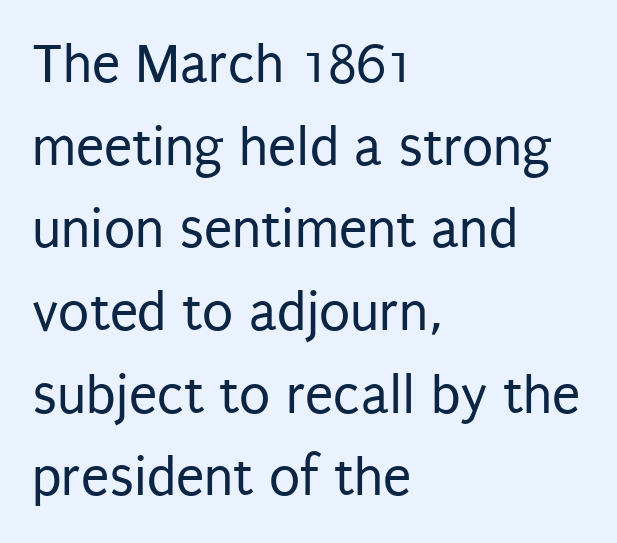
The image shows 57 px regular-weight, condensed sans-serif type, upright; set left-aligned, normal line spacing (1.45x), normal letter spacing, not underlined; low stroke contrast and a large x-height.
